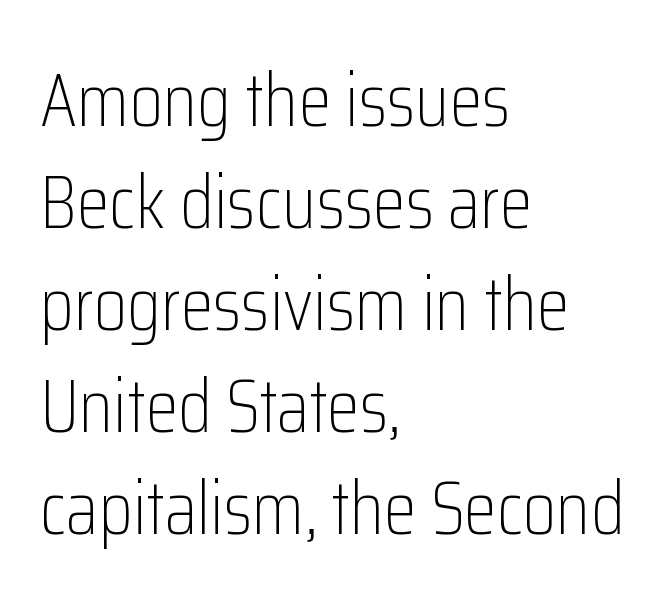
{"serif": "no", "italic": "no", "bold": "no", "weight": "light", "width": "condensed", "stroke_contrast": "low", "x_height": "medium", "monospaced": "no", "underline": "no", "align": "left", "line_spacing": "normal", "line_spacing_ratio": 1.36, "letter_spacing": "normal", "letter_spacing_em": 0.0, "glyph_px": 75}
